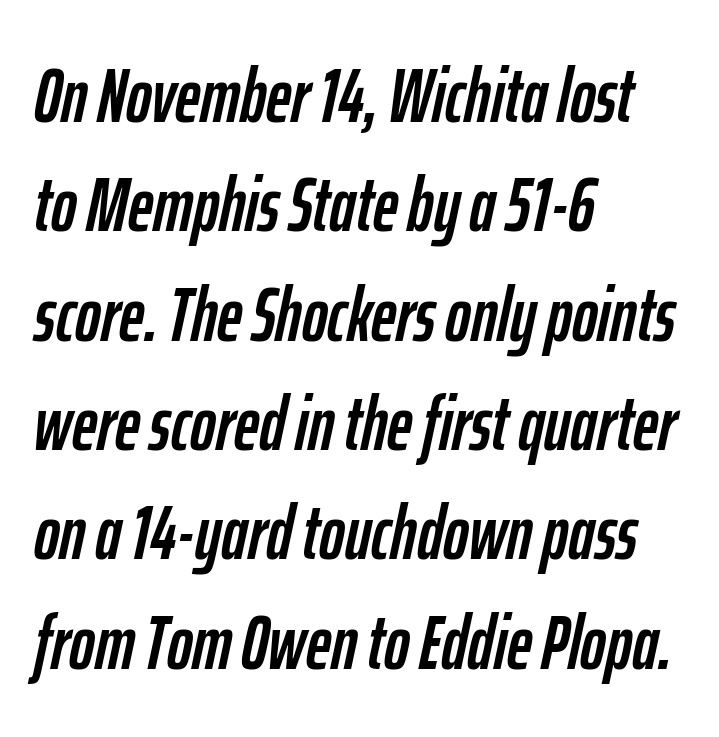
Looking at the ascenders, they clearly lean. The rows are spaced the way most documents space them. These lines stack with their left ends in a neat column. Spacing verdict: proportional, widths tailored to each character. The passage shown is not underscored anywhere.
